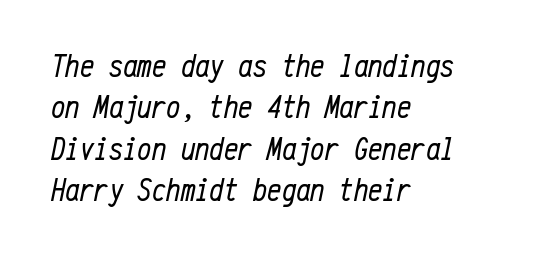
The image shows 32 px regular-weight, condensed type, italic (leaning right), monospaced; set left-aligned, normal line spacing (1.29x), normal letter spacing, not underlined; low stroke contrast and a medium x-height.
